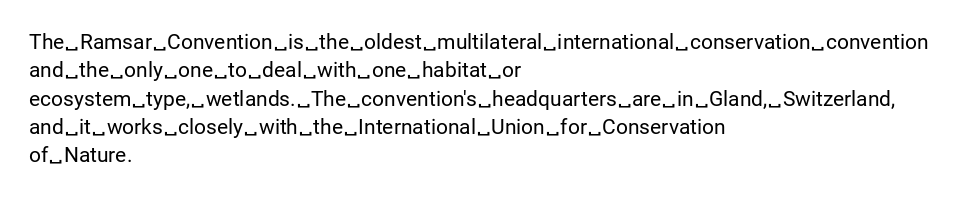
Q: Is the text bold? A: No.
Q: Is the text italic (slanted)? A: No, it is upright.
Q: Is the text underlined? A: No.
Q: How is the paragraph aligned? A: Left-aligned.
Q: Is the spacing between letters normal or unusually wide? A: Normal.
Q: Is the spacing between lines tight, normal or loose? A: Normal.
